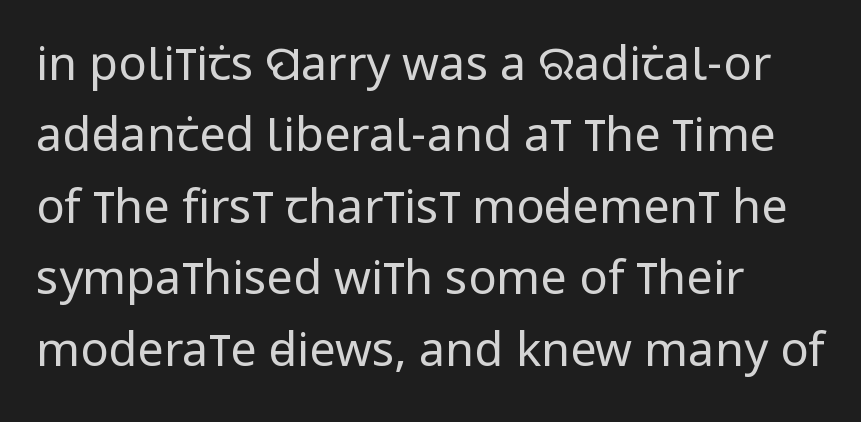
Q: Is the text bold? A: No.
Q: Is the text italic (slanted)? A: No, it is upright.
Q: Is the typeface a serif or a sans-serif typeface? A: Sans-serif.
Q: Is the text underlined? A: No.
Q: How is the paragraph aligned? A: Left-aligned.
Q: Is the spacing between letters normal or unusually wide? A: Normal.
Q: Is the spacing between lines tight, normal or loose? A: Normal.
Q: Width (condensed, normal, or wide)? A: Condensed.
Q: Stroke contrast? A: Low.
Q: x-height? A: Large.
Q: Monospaced? A: No.
